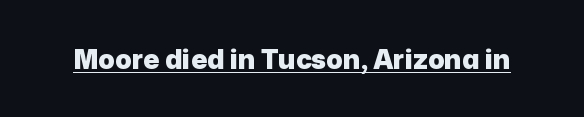
The image shows 27 px bold type, upright; set normal letter spacing, underlined.
